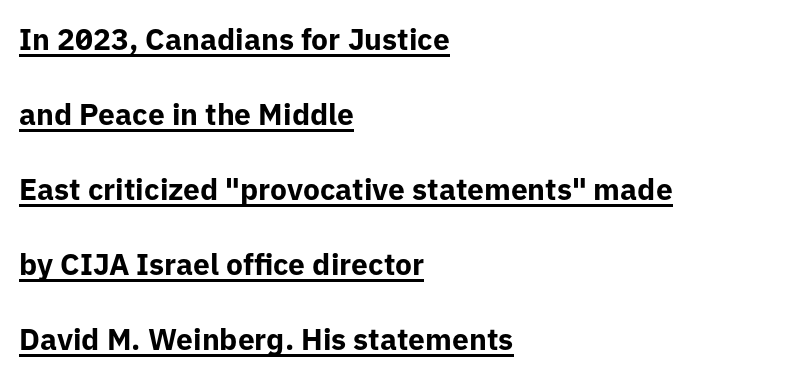
The image shows 30 px bold sans-serif type, upright; set left-aligned, loose line spacing (2.5x), normal letter spacing, underlined; low stroke contrast and a medium x-height.
